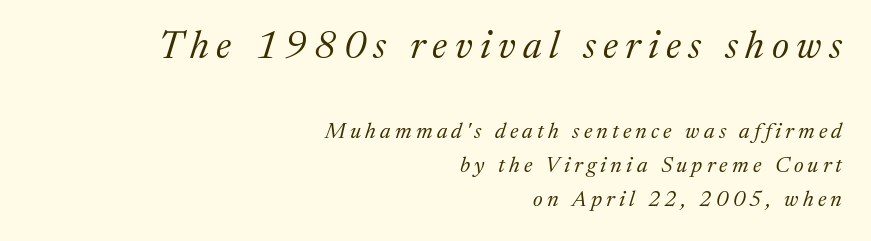
An italicized treatment has been applied to the whole sample. Decoration check: the copy has no underline. Ink coverage per letter is moderate at most. You could not count columns in this text — the font is proportionally spaced.
